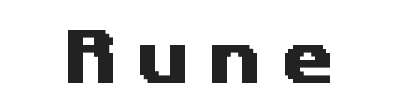
The image shows 60 px wide sans-serif type; set unusually wide letter spacing (+0.33 em), not underlined; medium stroke contrast and a medium x-height.
